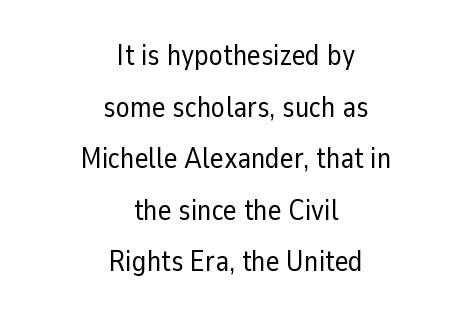
{"serif": "no", "italic": "no", "bold": "no", "weight": "regular", "width": "normal", "stroke_contrast": "low", "x_height": "medium", "monospaced": "no", "underline": "no", "align": "center", "line_spacing_ratio": 1.78, "letter_spacing": "normal", "letter_spacing_em": 0.0, "glyph_px": 29}
